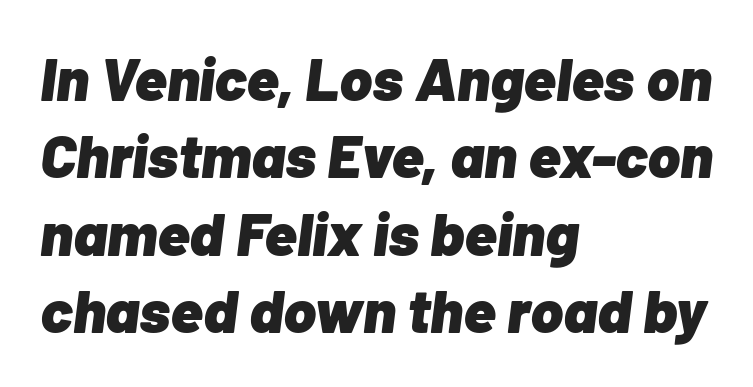
Q: Is the text bold? A: Yes.
Q: Is the text italic (slanted)? A: Yes, it leans right by about 7 degrees.
Q: Is the text underlined? A: No.
Q: How is the paragraph aligned? A: Left-aligned.
Q: Is the spacing between letters normal or unusually wide? A: Normal.
Q: Is the spacing between lines tight, normal or loose? A: Normal.
Q: Width (condensed, normal, or wide)? A: Normal.
Q: Stroke contrast? A: Low.
Q: x-height? A: Medium.
Q: Monospaced? A: No.
